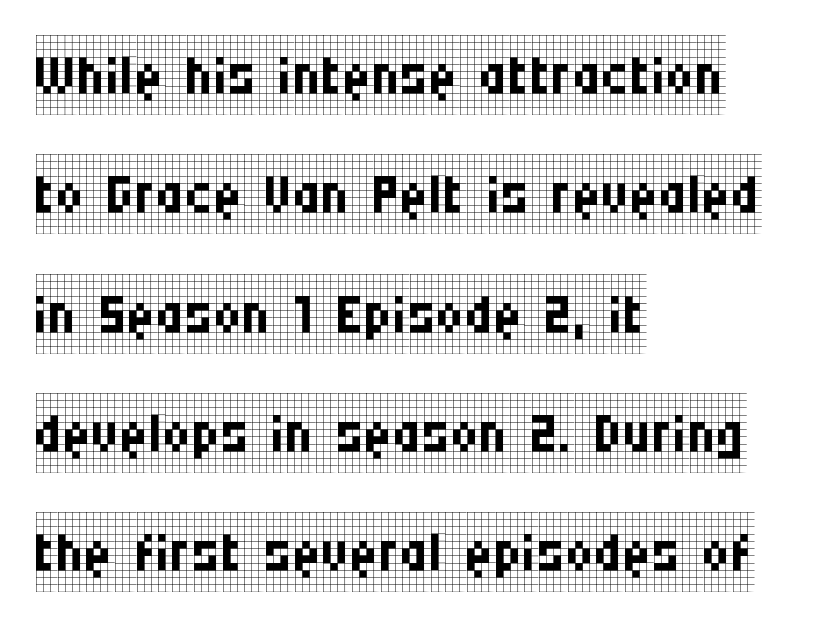
{"serif": "yes", "italic": "no", "bold": "no", "weight": "regular", "width": "condensed", "stroke_contrast": "low", "x_height": "large", "monospaced": "no", "underline": "no", "align": "left", "line_spacing": "normal", "line_spacing_ratio": 1.51, "letter_spacing": "normal", "letter_spacing_em": 0.0, "glyph_px": 79}
